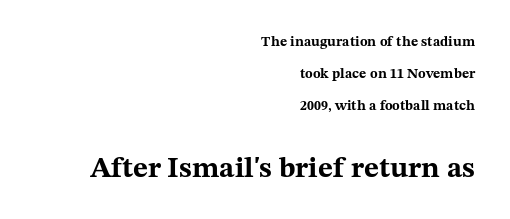
The image shows 29 px bold, wide serif type, upright; set right-aligned, loose line spacing (2.28x), normal letter spacing, not underlined; the second (bottom) block is 2.07x larger; medium stroke contrast and a medium x-height.
